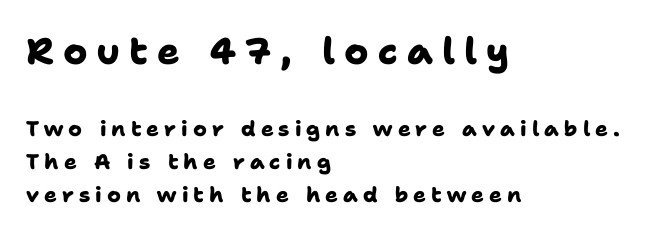
The image shows 37 px heavy sans-serif type; set left-aligned, normal line spacing (1.57x), unusually wide letter spacing (+0.24 em), not underlined; the first (top) block is 1.76x larger; low stroke contrast and a medium x-height.
